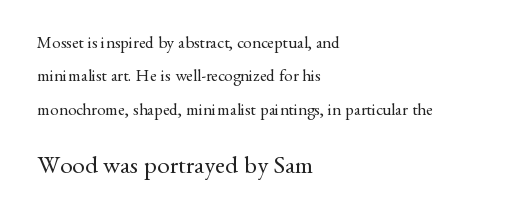
{"italic": "no", "bold": "no", "underline": "no", "align": "left", "line_spacing": "loose", "line_spacing_ratio": 1.96, "letter_spacing": "normal", "letter_spacing_em": 0.0, "larger_block": "second", "size_ratio": 1.47, "glyph_px": 25}
